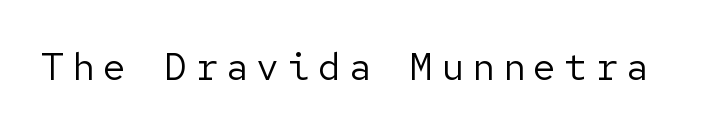
The area under the type is left untouched. Inter-character spacing is expanded well beyond the font's built-in metrics. Quick note: not italic, upright. Type style note: lacks serifs.
